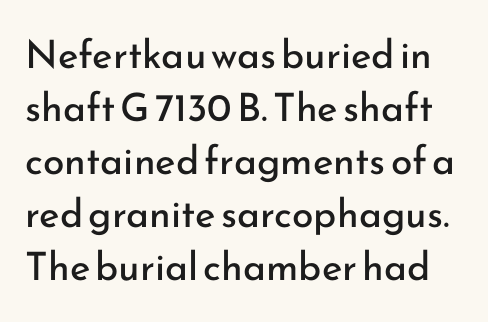
No letter is thick-stroked: the sample isn't bold. This block has exactly the height ordinary leading produces. Is this a fixed-width face? No — the glyphs have proportional, varying widths. Here the glyphs are tracked normally, forming tight word shapes. Regarding serifs, this sample does without them.
